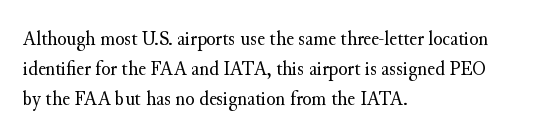
{"italic": "no", "bold": "no", "underline": "no", "align": "left", "line_spacing": "normal", "line_spacing_ratio": 1.44, "letter_spacing": "normal", "letter_spacing_em": 0.0, "glyph_px": 21}
